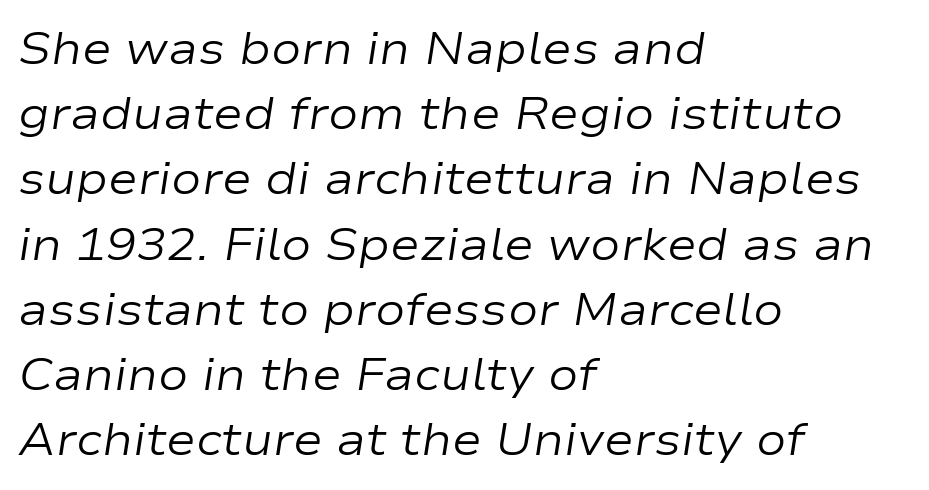
{"italic": "yes", "lean": "right", "slant_degrees": 9, "bold": "no", "weight": "regular", "width": "wide", "stroke_contrast": "low", "x_height": "medium", "monospaced": "no", "underline": "no", "align": "left", "line_spacing": "normal", "line_spacing_ratio": 1.45, "letter_spacing": "normal", "letter_spacing_em": 0.0, "glyph_px": 45}
